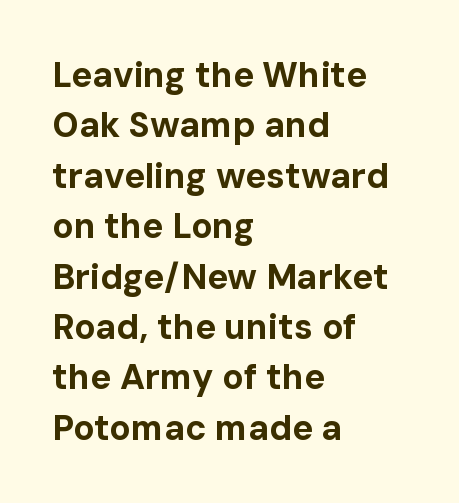
This rendering employs a face without finishing strokes, i.e., a sans-serif. How are the letters spaced? Ordinarily, with no added tracking. The lettering holds an erect, upright posture throughout. The foot of each line stays bare and open. Successive baselines arrive at the customary interval. The ragged edge is on the right, which tells us the setting is flush left.
